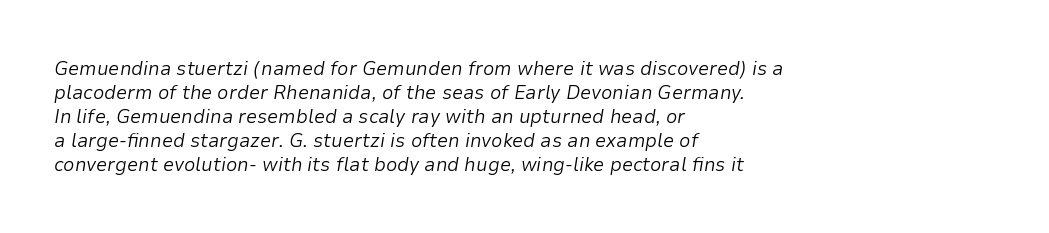
Q: Is the text bold? A: No.
Q: Is the text italic (slanted)? A: Yes, it leans right by about 9 degrees.
Q: Is the text underlined? A: No.
Q: How is the paragraph aligned? A: Left-aligned.
Q: Is the spacing between letters normal or unusually wide? A: Normal.
